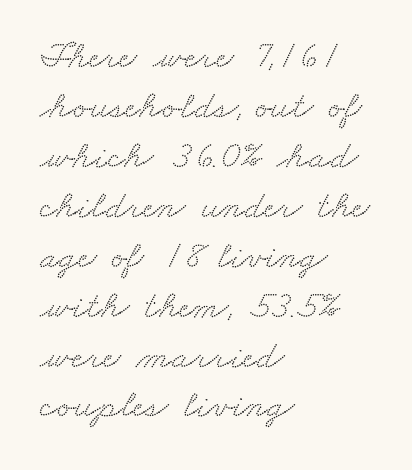
The image shows 39 px wide serif type; set left-aligned, normal line spacing (1.28x), normal letter spacing, not underlined; low stroke contrast and a small x-height.
